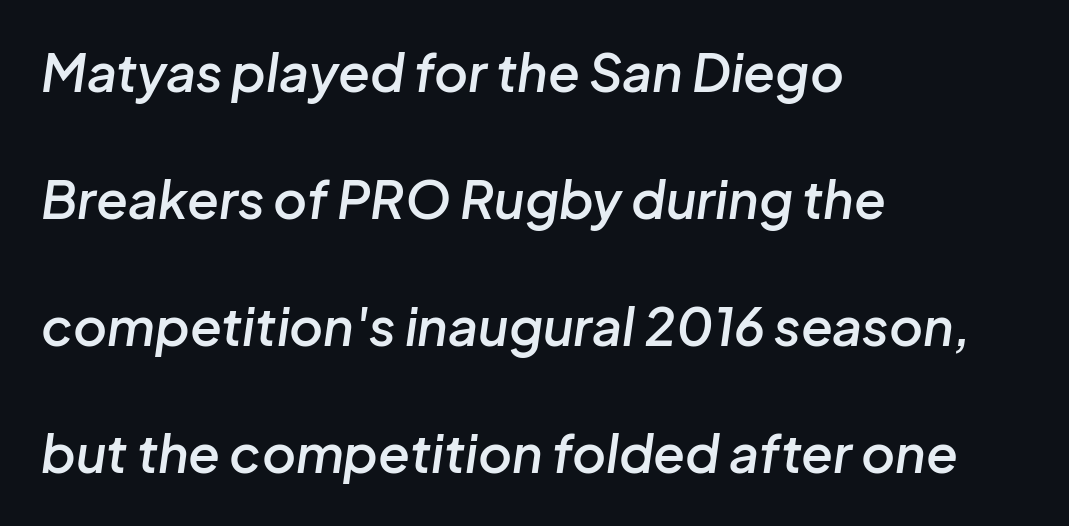
The image shows 52 px semibold type, italic (leaning right); set left-aligned, loose line spacing (2.44x), normal letter spacing, not underlined; low stroke contrast and a medium x-height.
